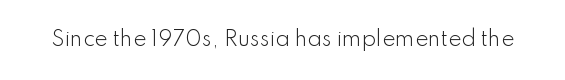
Posture: upright roman. Short note: letters normally spaced. The weight would be labelled regular, book, light, or lighter still. Lines of text with bare space underneath.
